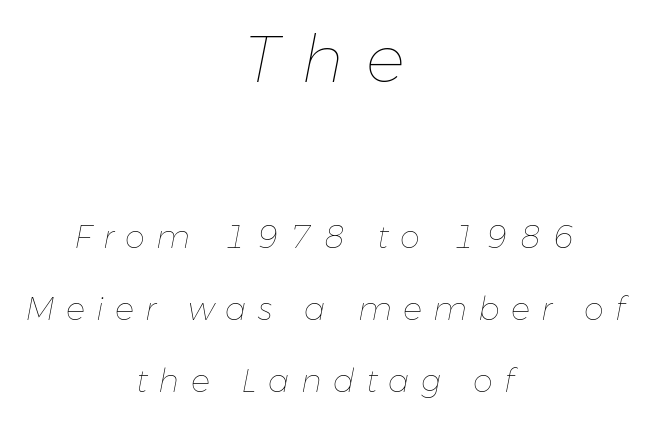
The lines in this sample share a center point and differ in where they start and stop. The more generous point size was reserved for the upper chunk. These lines were composed using italics. Underlining? Definitely not there. Looks like regular typesetting: each glyph gets only the width it needs.
